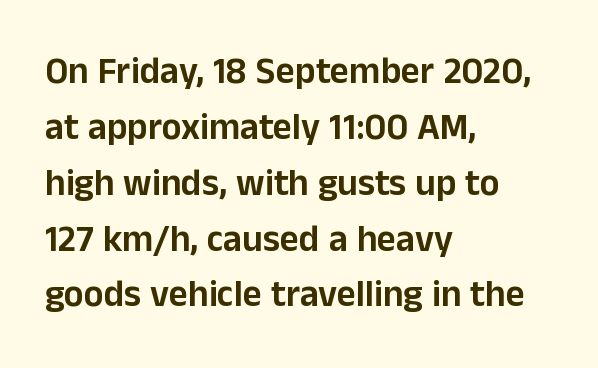
Q: Is the text italic (slanted)? A: No, it is upright.
Q: Is the typeface a serif or a sans-serif typeface? A: Sans-serif.
Q: Is the text underlined? A: No.
Q: How is the paragraph aligned? A: Left-aligned.
Q: Is the spacing between letters normal or unusually wide? A: Normal.
Q: Is the spacing between lines tight, normal or loose? A: Normal.
Q: Width (condensed, normal, or wide)? A: Normal.
Q: Stroke contrast? A: Low.
Q: x-height? A: Medium.
Q: Monospaced? A: No.
